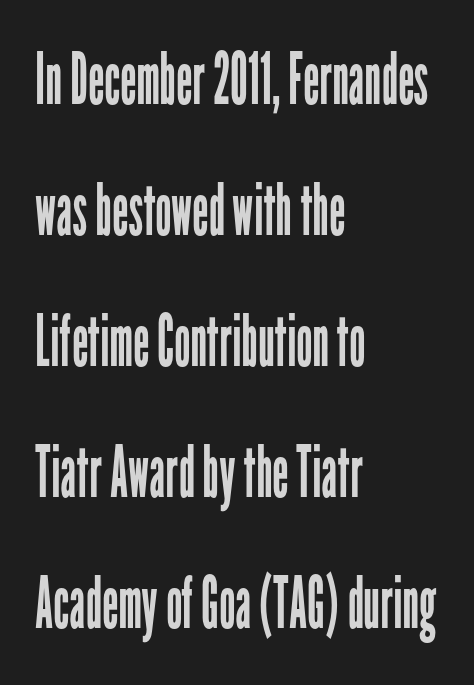
Q: Is the text bold? A: No.
Q: Is the text italic (slanted)? A: No, it is upright.
Q: Is the typeface a serif or a sans-serif typeface? A: Sans-serif.
Q: Is the text underlined? A: No.
Q: How is the paragraph aligned? A: Left-aligned.
Q: Is the spacing between letters normal or unusually wide? A: Normal.
Q: Width (condensed, normal, or wide)? A: Condensed.
Q: Stroke contrast? A: Low.
Q: x-height? A: Medium.
Q: Monospaced? A: No.
